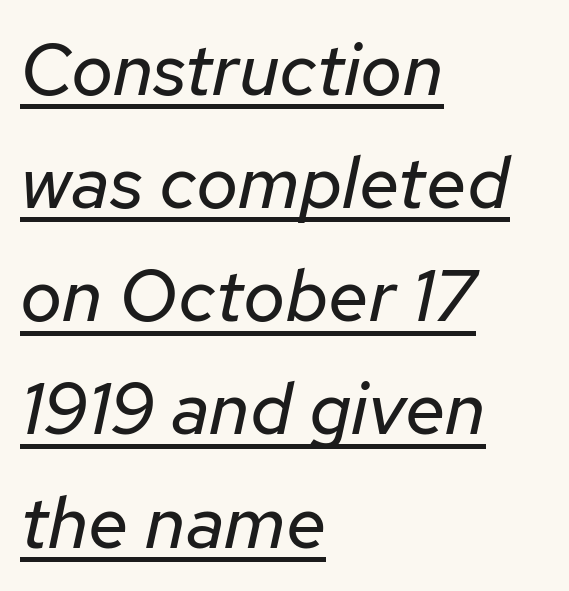
Q: Is the text bold? A: No.
Q: Is the text italic (slanted)? A: Yes, it leans right by about 12 degrees.
Q: Is the text underlined? A: Yes.
Q: How is the paragraph aligned? A: Left-aligned.
Q: Is the spacing between letters normal or unusually wide? A: Normal.
Q: Is the spacing between lines tight, normal or loose? A: Normal.
Q: Width (condensed, normal, or wide)? A: Normal.
Q: Stroke contrast? A: Low.
Q: x-height? A: Medium.
Q: Monospaced? A: No.
